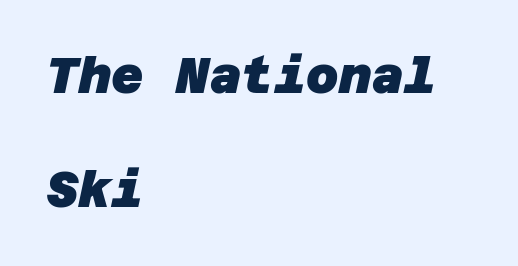
{"serif": "no", "bold": "yes", "weight": "heavy", "width": "normal", "stroke_contrast": "low", "x_height": "large", "underline": "no", "align": "left", "line_spacing": "loose", "line_spacing_ratio": 2.29, "letter_spacing": "normal", "letter_spacing_em": 0.0, "glyph_px": 50}
